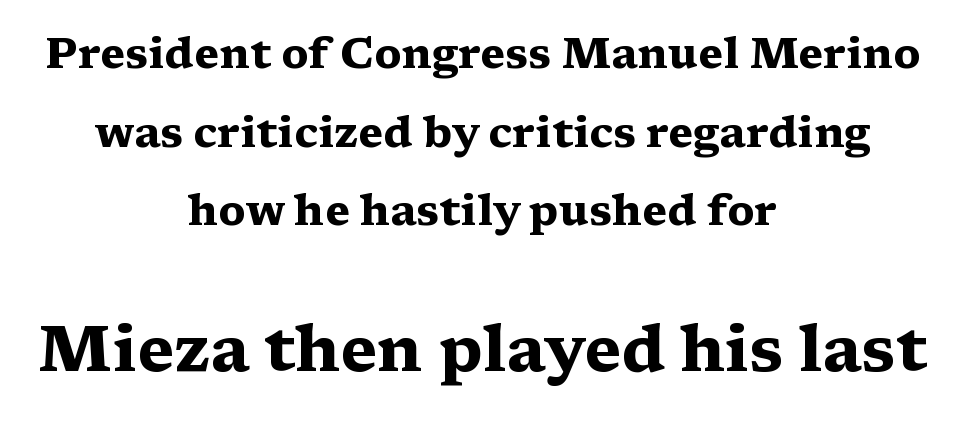
{"serif": "yes", "italic": "no", "bold": "yes", "weight": "heavy", "width": "wide", "stroke_contrast": "medium", "x_height": "medium", "monospaced": "no", "underline": "no", "align": "center", "line_spacing_ratio": 1.83, "letter_spacing": "normal", "letter_spacing_em": 0.0, "larger_block": "second", "size_ratio": 1.49, "glyph_px": 64}
